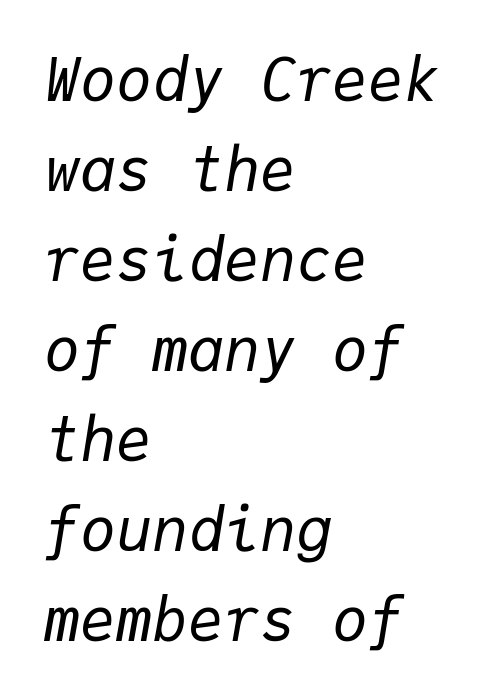
{"italic": "yes", "lean": "right", "slant_degrees": 9, "bold": "no", "weight": "regular", "width": "normal", "stroke_contrast": "low", "x_height": "medium", "monospaced": "yes", "underline": "no", "align": "left", "line_spacing": "normal", "line_spacing_ratio": 1.5, "letter_spacing": "normal", "letter_spacing_em": 0.0, "glyph_px": 60}
